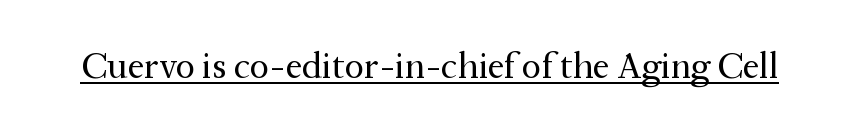
The image shows 37 px regular-weight serif type, upright; set normal letter spacing, underlined; medium stroke contrast and a medium x-height.
